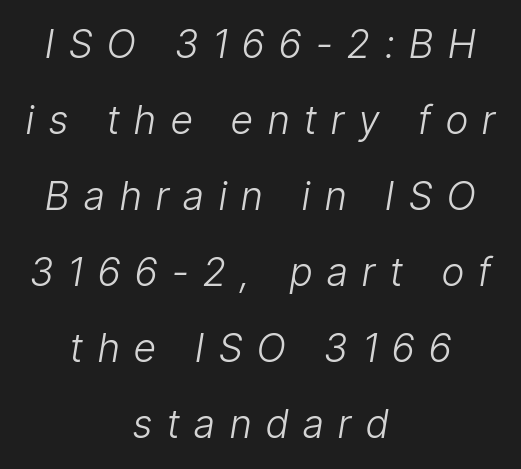
{"italic": "yes", "lean": "right", "slant_degrees": 9, "bold": "no", "weight": "light", "width": "condensed", "stroke_contrast": "low", "x_height": "medium", "monospaced": "no", "underline": "no", "align": "center", "line_spacing": "loose", "line_spacing_ratio": 1.95, "letter_spacing": "wide", "letter_spacing_em": 0.38, "glyph_px": 39}
